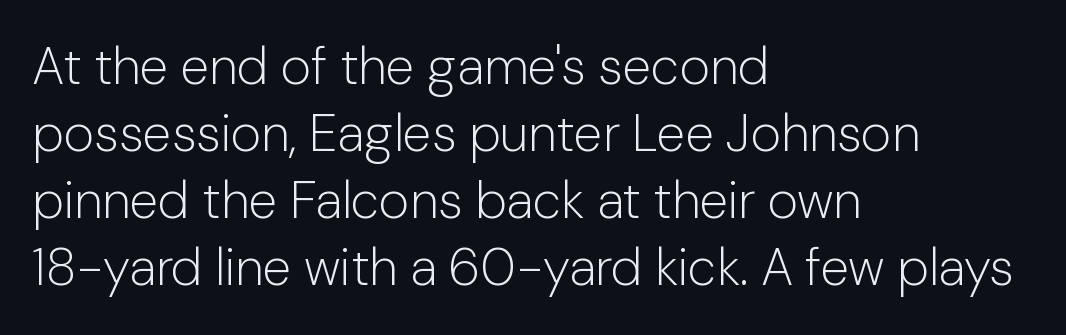
Serifs: no, the terminals of the letterforms are clean. This block has exactly the height ordinary leading produces. Ordinary non-slanted type is in use. Looks like regular typesetting: each glyph gets only the width it needs. No heavy texture on the line: the type isn't bold.
